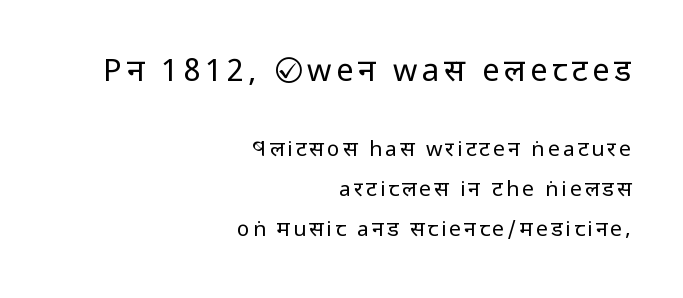
{"serif": "no", "italic": "no", "bold": "no", "weight": "regular", "width": "condensed", "stroke_contrast": "low", "x_height": "large", "monospaced": "no", "underline": "no", "align": "right", "line_spacing": "loose", "line_spacing_ratio": 1.91, "larger_block": "first", "size_ratio": 1.48, "glyph_px": 31}
